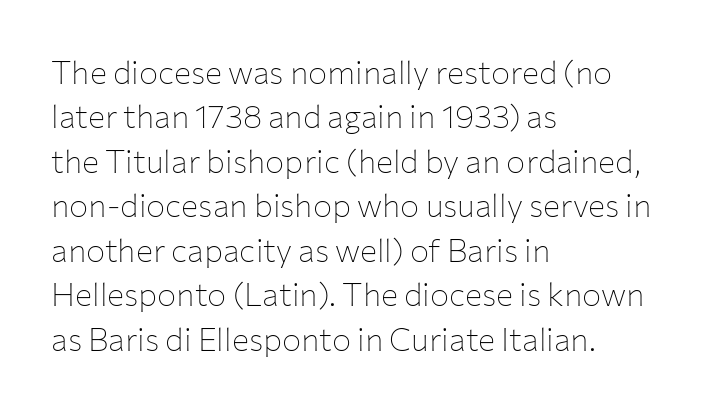
The image shows 32 px thin sans-serif type, upright; set left-aligned, normal line spacing (1.39x), normal letter spacing, not underlined; low stroke contrast and a medium x-height.
